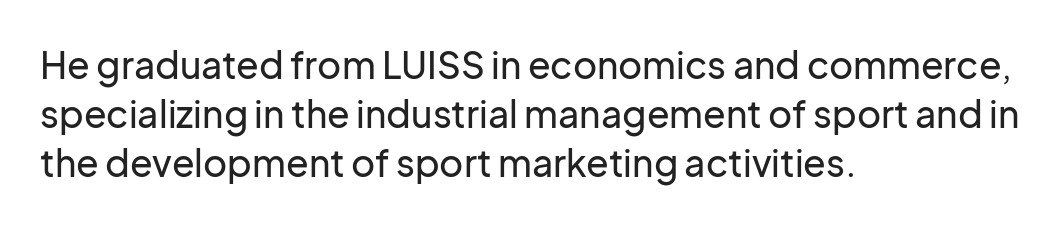
Q: Is the text italic (slanted)? A: No, it is upright.
Q: Is the typeface a serif or a sans-serif typeface? A: Sans-serif.
Q: Is the text underlined? A: No.
Q: How is the paragraph aligned? A: Left-aligned.
Q: Is the spacing between letters normal or unusually wide? A: Normal.
Q: Is the spacing between lines tight, normal or loose? A: Normal.
Q: Width (condensed, normal, or wide)? A: Normal.
Q: Stroke contrast? A: Low.
Q: x-height? A: Medium.
Q: Monospaced? A: No.
